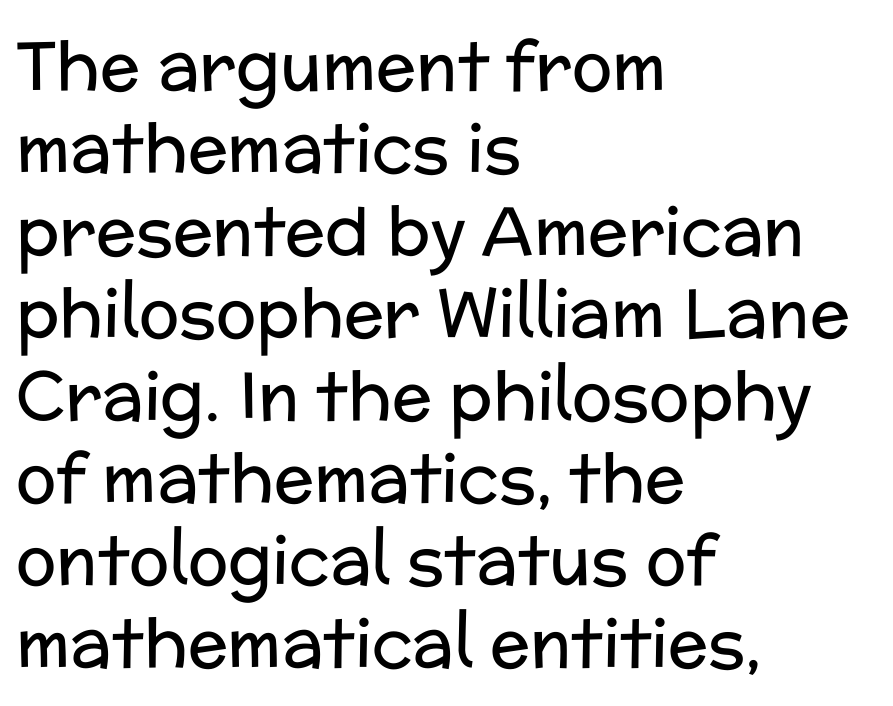
The image shows 67 px regular-weight sans-serif type, upright; set left-aligned, line spacing 1.23x, normal letter spacing, not underlined; low stroke contrast and a medium x-height.
